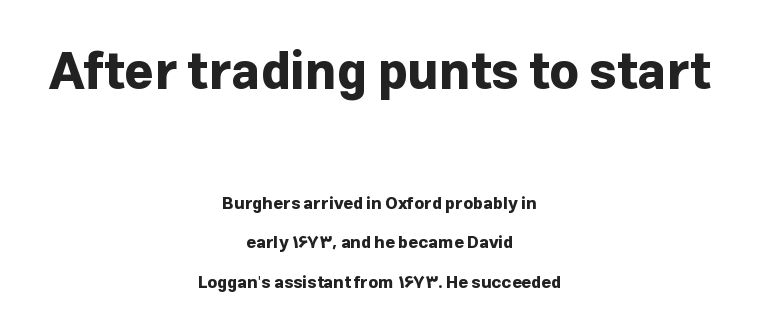
Q: Is the text bold? A: Yes.
Q: Is the text italic (slanted)? A: No, it is upright.
Q: Is the typeface a serif or a sans-serif typeface? A: Sans-serif.
Q: Is the text underlined? A: No.
Q: How is the paragraph aligned? A: Centered.
Q: Is the spacing between letters normal or unusually wide? A: Normal.
Q: Is the spacing between lines tight, normal or loose? A: Loose.
Q: Which block of text is set in a larger size, the first (top) or the second (bottom)? A: The first (top) one.
Q: Width (condensed, normal, or wide)? A: Normal.
Q: Stroke contrast? A: Low.
Q: x-height? A: Medium.
Q: Monospaced? A: No.
